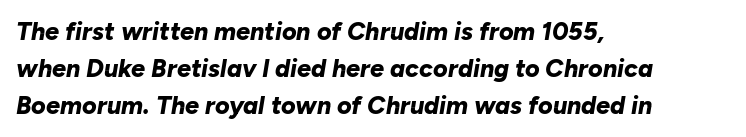
The image shows 25 px bold type, italic (leaning right); set left-aligned, normal line spacing (1.48x), normal letter spacing, not underlined.
